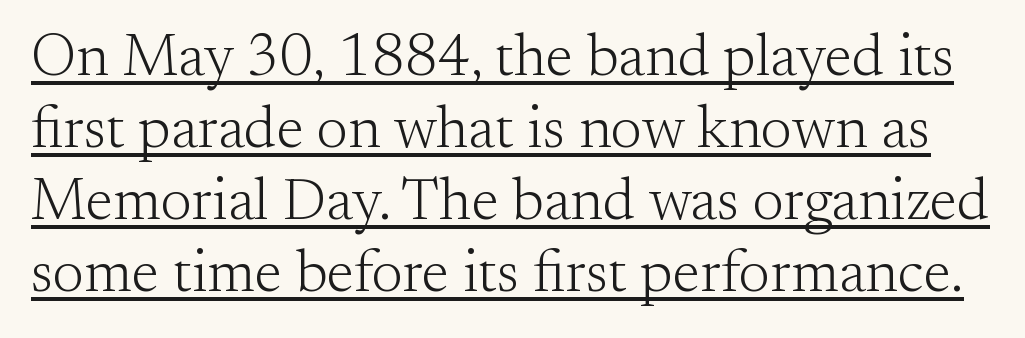
Does a line run under the words? Yes, clearly. What stands out about the letter spacing? Nothing — it is the standard amount. The designer went with a serif here, giving each stem small feet. Italic? Not at all — the glyphs are vertical. Spacing verdict: proportional, widths tailored to each character.
